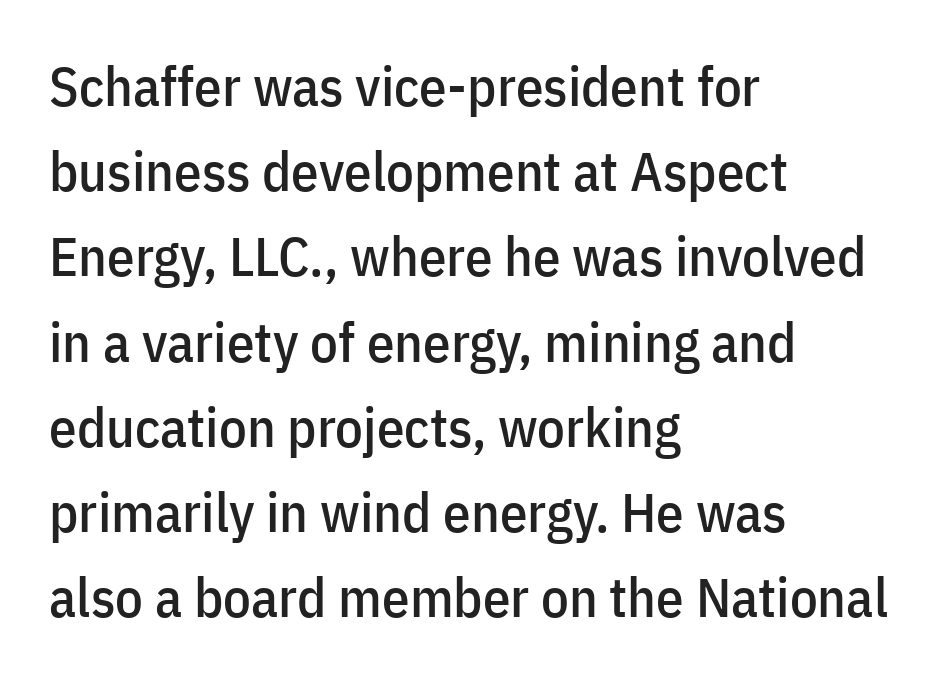
The image shows 55 px condensed sans-serif type, upright; set left-aligned, normal line spacing (1.55x), normal letter spacing, not underlined; low stroke contrast and a medium x-height.
